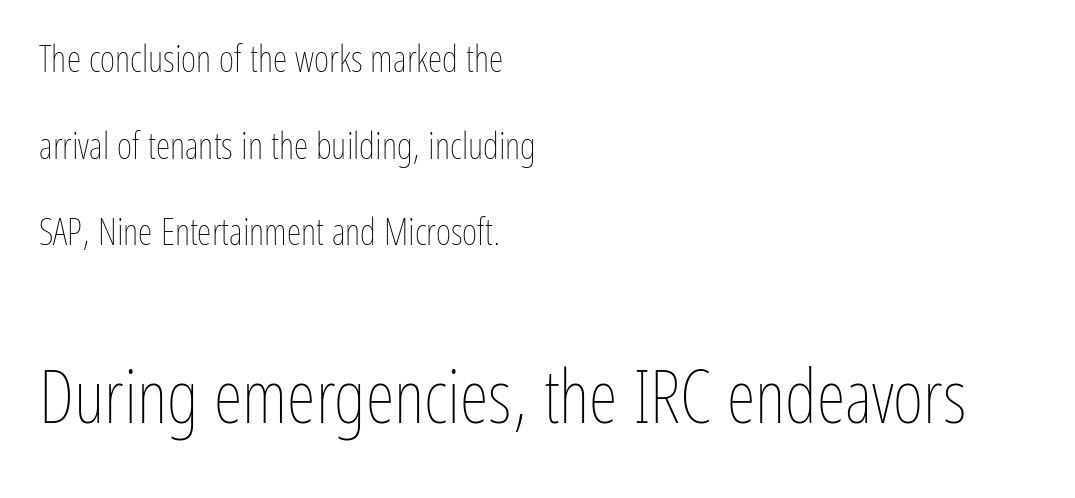
Stems and bowls with no extra thickness — not bold. Designer's note — italics off, roman on. Compared with typical paragraphs, the rows here are farther apart. A student would call this left alignment; a typographer would say flush left, rag right. The letters advance in unequal steps, a hallmark of proportional type.
